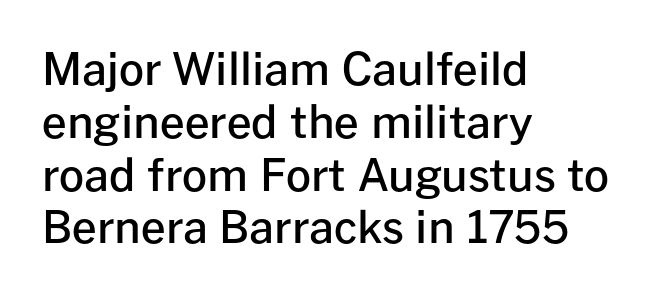
Q: Is the text bold? A: Semi-bold.
Q: Is the text italic (slanted)? A: No, it is upright.
Q: Is the typeface a serif or a sans-serif typeface? A: Sans-serif.
Q: Is the text underlined? A: No.
Q: How is the paragraph aligned? A: Left-aligned.
Q: Is the spacing between letters normal or unusually wide? A: Normal.
Q: Width (condensed, normal, or wide)? A: Normal.
Q: Stroke contrast? A: Low.
Q: x-height? A: Medium.
Q: Monospaced? A: No.
